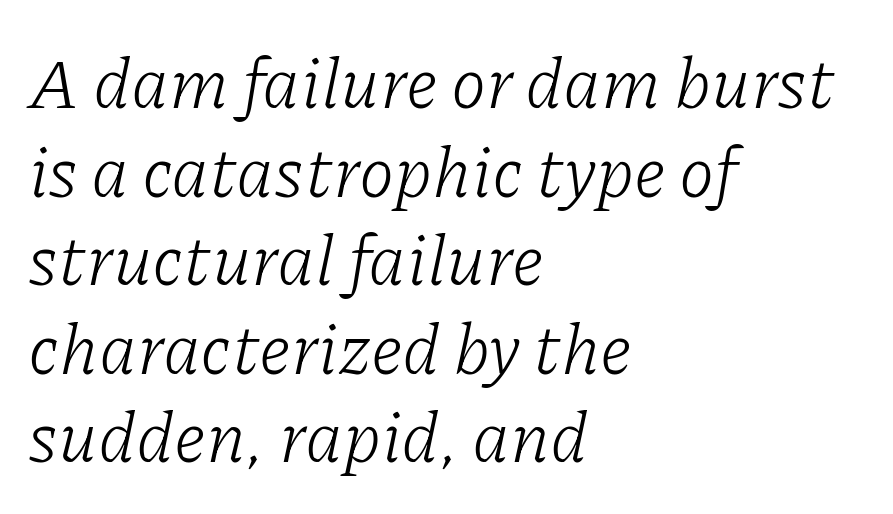
The image shows 72 px light serif type, italic (leaning right); set left-aligned, line spacing 1.23x, normal letter spacing, not underlined; low stroke contrast and a medium x-height.
